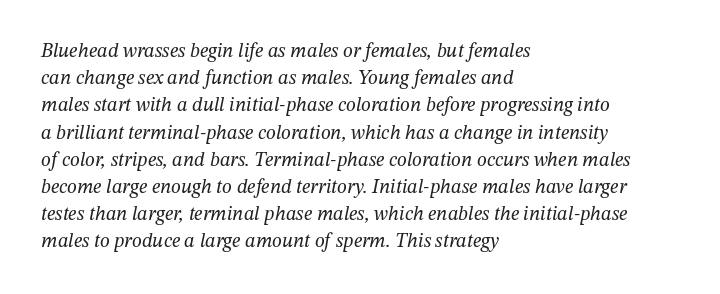
{"italic": "yes", "lean": "right", "slant_degrees": 12, "bold": "no", "underline": "no", "align": "left", "line_spacing": "normal", "line_spacing_ratio": 1.36, "letter_spacing": "normal", "letter_spacing_em": 0.0, "glyph_px": 20}
